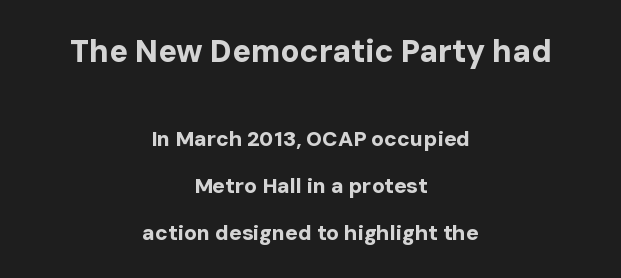
Q: Is the text bold? A: Yes.
Q: Is the text italic (slanted)? A: No, it is upright.
Q: Is the typeface a serif or a sans-serif typeface? A: Sans-serif.
Q: Is the text underlined? A: No.
Q: How is the paragraph aligned? A: Centered.
Q: Is the spacing between letters normal or unusually wide? A: Normal.
Q: Is the spacing between lines tight, normal or loose? A: Loose.
Q: Which block of text is set in a larger size, the first (top) or the second (bottom)? A: The first (top) one.
Q: Width (condensed, normal, or wide)? A: Normal.
Q: Stroke contrast? A: Low.
Q: x-height? A: Medium.
Q: Monospaced? A: No.
